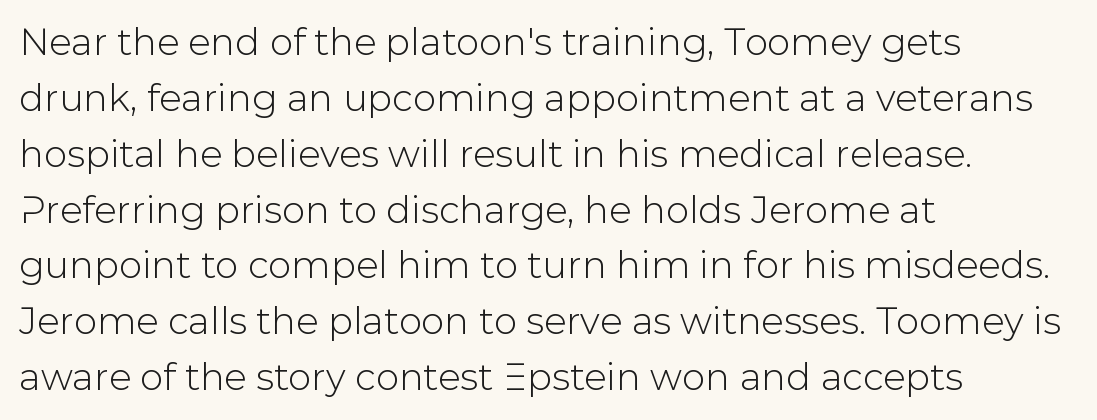
The image shows 37 px sans-serif type, upright; set left-aligned, normal line spacing (1.51x), normal letter spacing, not underlined; low stroke contrast and a medium x-height.
